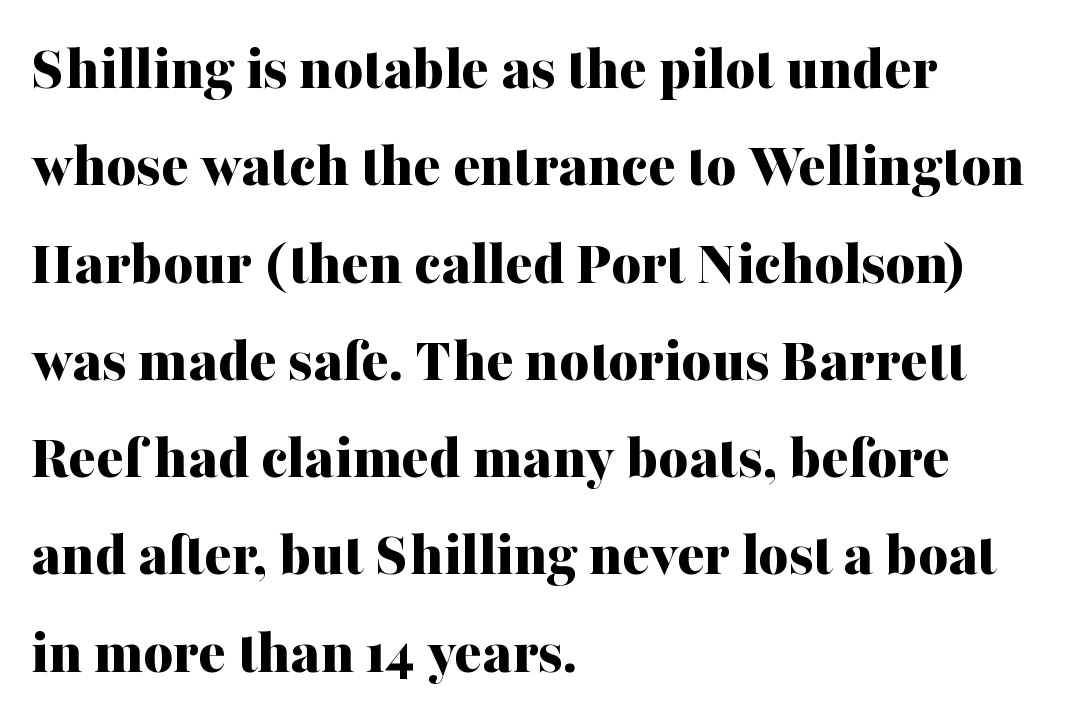
The image shows 64 px bold serif type, upright; set left-aligned, normal line spacing (1.52x), normal letter spacing, not underlined; medium stroke contrast and a medium x-height.
